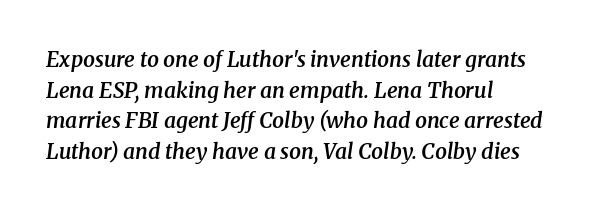
Look at the stroke-to-counter ratio: somewhat heavy, a semibold. The letters are slanted; this is an italic face. Descenders are the only things crossing below the line. The rows are spaced the way most documents space them. A classic flush-left, rag-right setting is used for this passage.
